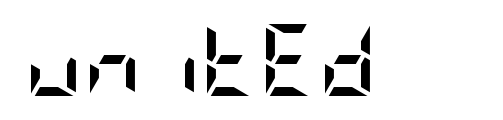
{"serif": "no", "italic": "no", "bold": "yes", "weight": "semibold", "width": "condensed", "stroke_contrast": "low", "x_height": "large", "underline": "no", "letter_spacing": "normal", "letter_spacing_em": 0.0, "glyph_px": 72}
